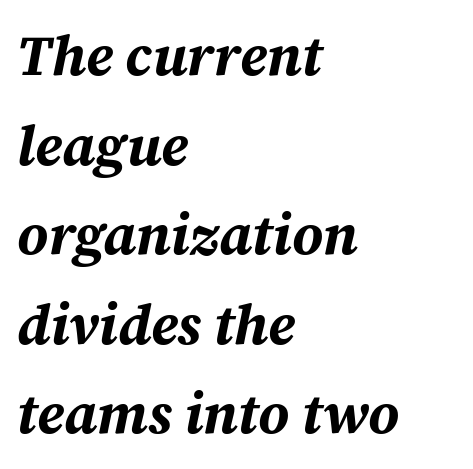
Q: Is the text bold? A: Yes.
Q: Is the text italic (slanted)? A: Yes, it leans right by about 12 degrees.
Q: Is the text underlined? A: No.
Q: How is the paragraph aligned? A: Left-aligned.
Q: Is the spacing between letters normal or unusually wide? A: Normal.
Q: Is the spacing between lines tight, normal or loose? A: Normal.
Q: Width (condensed, normal, or wide)? A: Normal.
Q: Stroke contrast? A: Medium.
Q: x-height? A: Medium.
Q: Monospaced? A: No.
